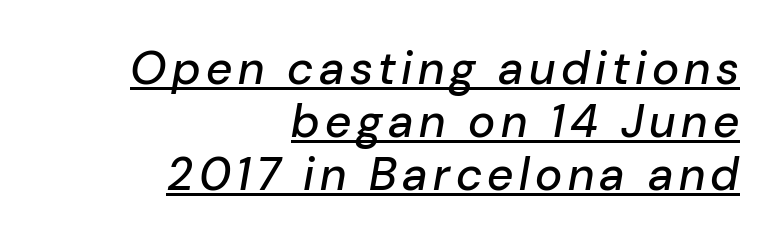
Q: Is the text italic (slanted)? A: Yes, it leans right by about 10 degrees.
Q: Is the text underlined? A: Yes.
Q: How is the paragraph aligned? A: Right-aligned.
Q: Is the spacing between lines tight, normal or loose? A: Tight.
Q: Width (condensed, normal, or wide)? A: Normal.
Q: Stroke contrast? A: Low.
Q: x-height? A: Medium.
Q: Monospaced? A: No.
